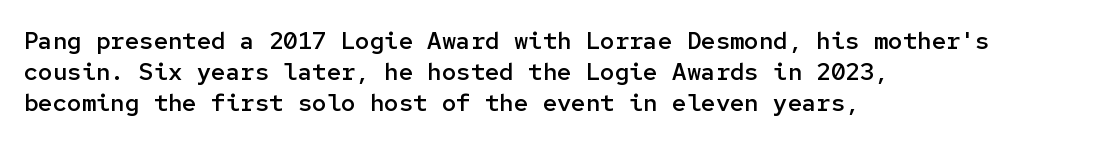
The image shows 24 px text type, upright; set left-aligned, normal line spacing (1.3x), normal letter spacing, not underlined.
